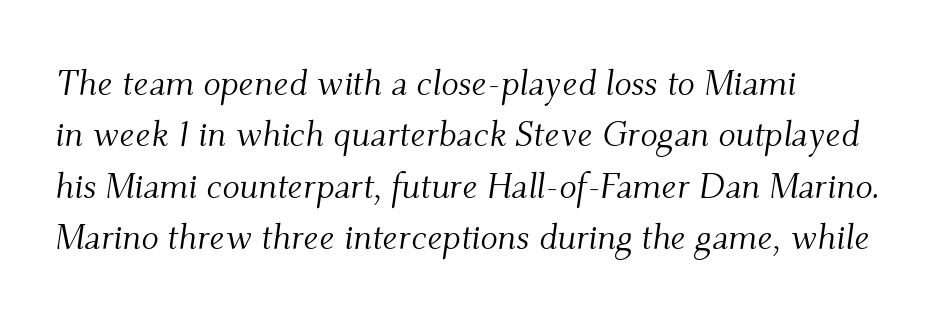
Q: Is the text bold? A: No.
Q: Is the text italic (slanted)? A: Yes, it leans right by about 9 degrees.
Q: Is the typeface a serif or a sans-serif typeface? A: Serif.
Q: Is the text underlined? A: No.
Q: How is the paragraph aligned? A: Left-aligned.
Q: Is the spacing between letters normal or unusually wide? A: Normal.
Q: Is the spacing between lines tight, normal or loose? A: Normal.
Q: Width (condensed, normal, or wide)? A: Normal.
Q: Stroke contrast? A: Medium.
Q: x-height? A: Small.
Q: Monospaced? A: No.
